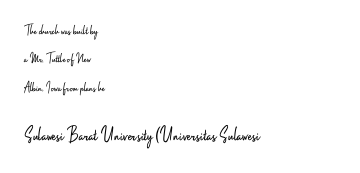
{"bold": "no", "underline": "no", "align": "left", "line_spacing": "loose", "line_spacing_ratio": 2.03, "letter_spacing": "normal", "letter_spacing_em": 0.0, "larger_block": "second", "size_ratio": 1.5, "glyph_px": 21}
